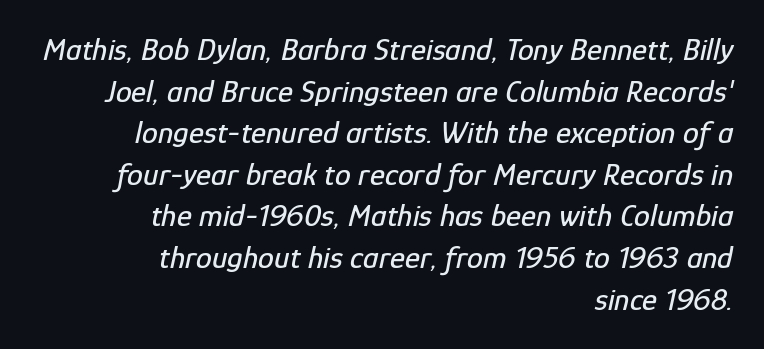
{"italic": "yes", "lean": "right", "slant_degrees": 12, "width": "condensed", "stroke_contrast": "low", "x_height": "medium", "monospaced": "no", "underline": "no", "align": "right", "line_spacing": "normal", "line_spacing_ratio": 1.3, "letter_spacing": "normal", "letter_spacing_em": 0.0, "glyph_px": 32}
